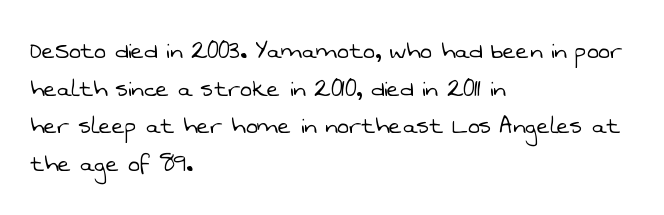
Q: Is the text bold? A: No.
Q: Is the typeface a serif or a sans-serif typeface? A: Sans-serif.
Q: Is the text underlined? A: No.
Q: How is the paragraph aligned? A: Left-aligned.
Q: Is the spacing between letters normal or unusually wide? A: Normal.
Q: Is the spacing between lines tight, normal or loose? A: Normal.
Q: Width (condensed, normal, or wide)? A: Normal.
Q: Stroke contrast? A: Low.
Q: x-height? A: Medium.
Q: Monospaced? A: No.
